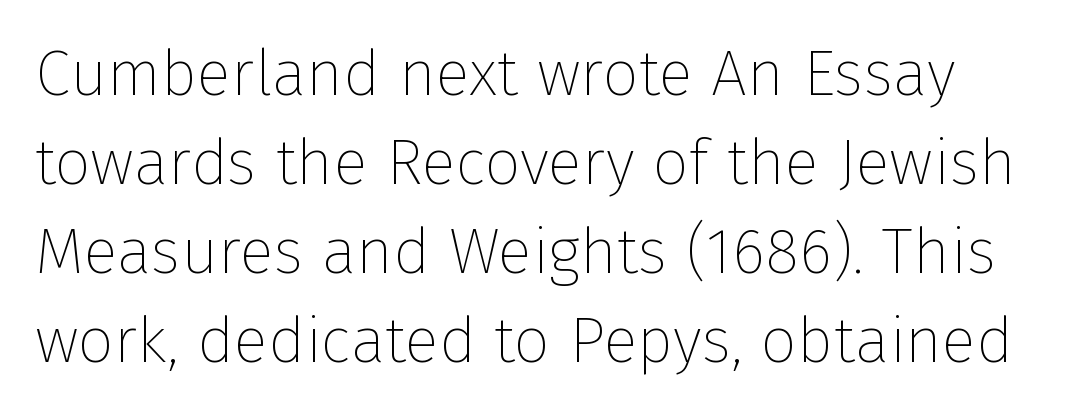
{"serif": "no", "italic": "no", "bold": "no", "weight": "thin", "width": "normal", "stroke_contrast": "low", "x_height": "medium", "monospaced": "no", "underline": "no", "line_spacing": "normal", "line_spacing_ratio": 1.39, "letter_spacing": "normal", "letter_spacing_em": 0.0, "glyph_px": 64}
